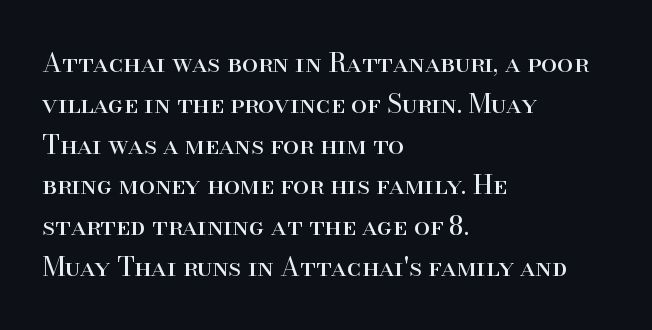
The gap between lines stays unmarked. No extra tracking has been applied to these lines. Does the leading feel generous? No, just average. Short and long lines alike share a common starting point at left.
